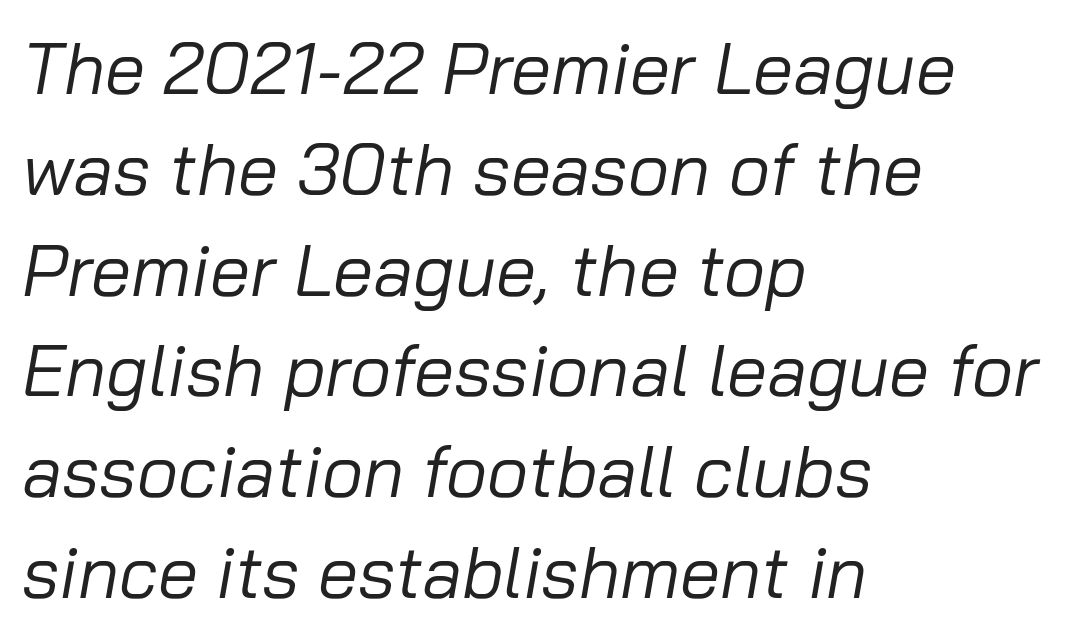
The gaps between neighbouring characters are ordinary and unremarkable. The passage shown is not bold in any degree. Each letter keeps its own natural width here, so spacing adapts to shape. Leading matches the norm, producing a regular column. Rendered with sloped, italic letterforms. Rule under the text: the space is simply empty.
